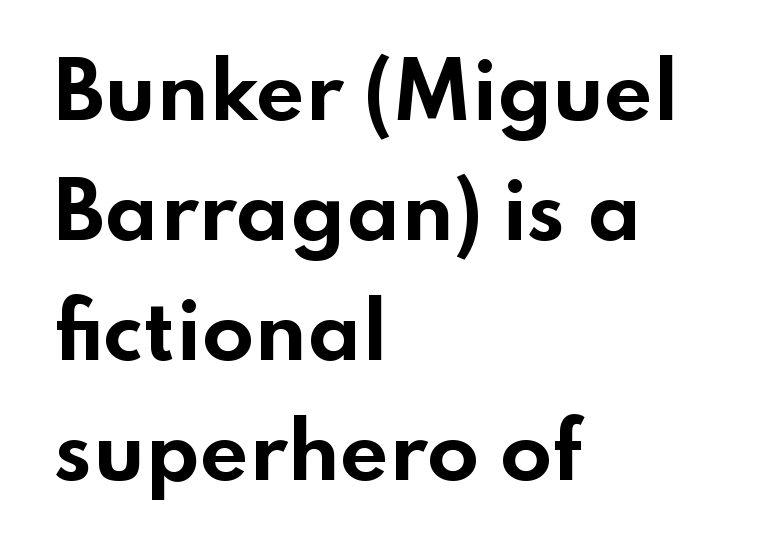
{"serif": "no", "italic": "no", "bold": "yes", "weight": "bold", "width": "wide", "stroke_contrast": "low", "x_height": "small", "monospaced": "no", "underline": "no", "align": "left", "line_spacing": "normal", "line_spacing_ratio": 1.58, "letter_spacing": "normal", "letter_spacing_em": 0.0, "glyph_px": 76}
